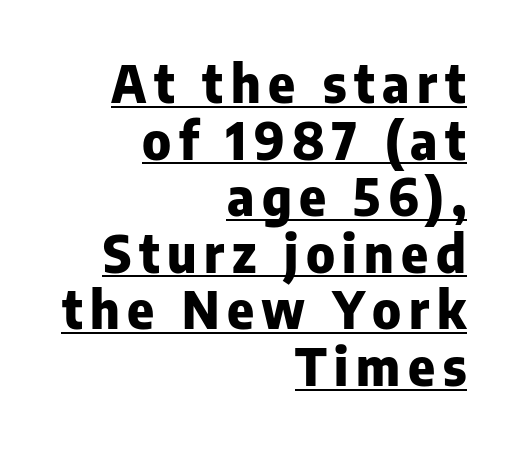
Does a line run under the words? Yes, clearly. Regarding leading, the lines here are crowded together. Note: no serifs on the glyphs. Varying glyph widths throughout — classic text-font behaviour. The letters stand straight up with perfectly vertical stems.
